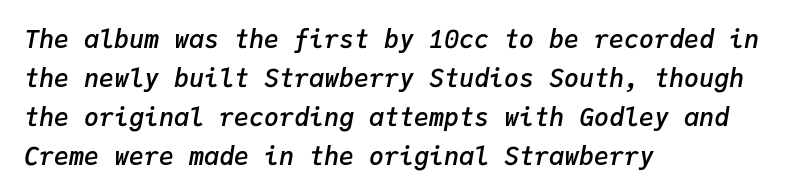
Words appear dense and cohesive because spacing is normal. Typesetter's note: demi weight, one step under bold. The compositor pushed each line to the left boundary. Looking at the ascenders, they clearly lean. Descenders hang freely into open space.
